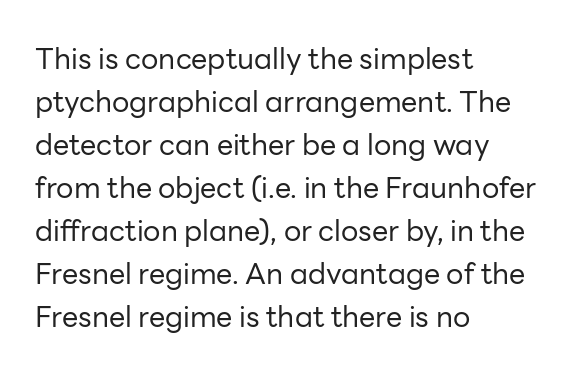
The lines are quadded left. Spacing verdict: proportional, widths tailored to each character. Rows of type keep a routine distance in the vertical direction. Font category for this specimen: sans-serif. The axis of the letterforms is exactly vertical.
